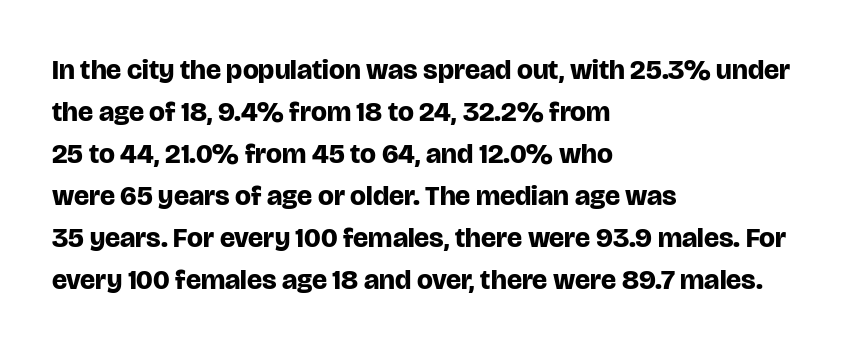
The image shows 28 px bold sans-serif type, upright; set left-aligned, normal line spacing (1.5x), normal letter spacing, not underlined; low stroke contrast and a large x-height.
